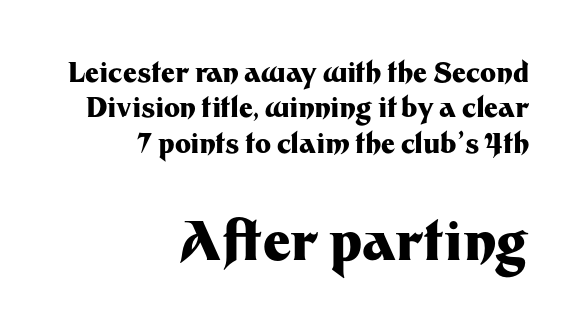
Visually, the bottom section dominates because its glyphs are scaled up. Spacing verdict: proportional, widths tailored to each character. The rows are spaced the way most documents space them. Notice how the passage keeps a crisp vertical edge on the right only. Emphasis by weight is at full strength: bold. The lettering stays uniformly vertical, giving the passage a roman look.
